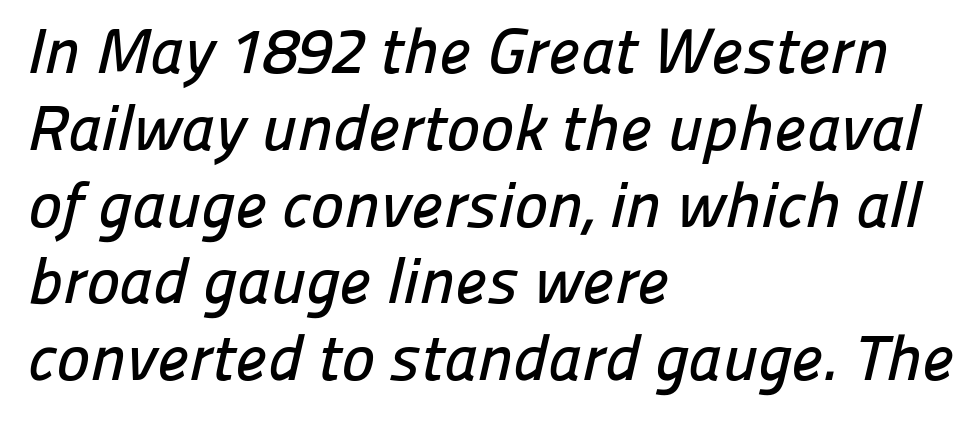
In terms of letterform style, serifs are entirely absent. The paragraph shown leans on its left margin. Varying glyph widths throughout — classic text-font behaviour. Nobody touched the tracking dial on this one. The words here are not underlined.
